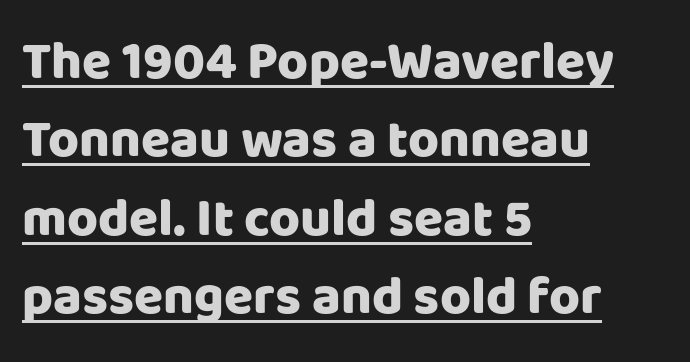
Unlike italic type, these characters show no tilt at all. Pretty heavy lettering here — definitely bold. Is there an underline? Yes — a line sits under the letters. Proportional: the letters do not fall into vertical columns.
